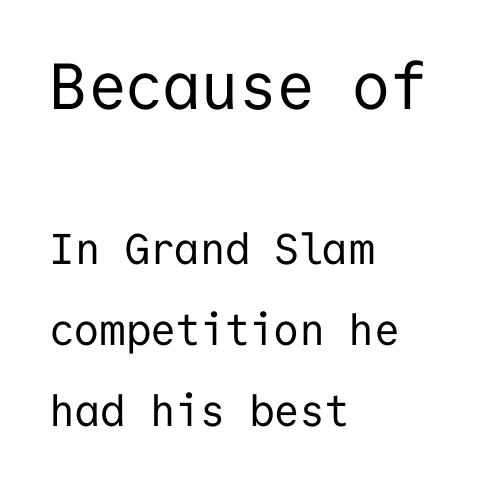
The image shows 65 px regular-weight sans-serif type, upright, monospaced; set left-aligned, line spacing 1.89x, normal letter spacing, not underlined; the first (top) block is 1.51x larger; low stroke contrast and a medium x-height.
